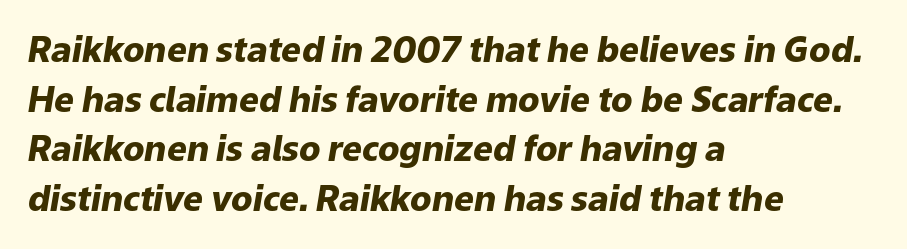
The letterforms sit shoulder to shoulder at normal distance. It's the slanting kind of type. I'd describe the lettering as bold — thick and assertive. Underline: absent. The vertical gap from one line to the next is medium. One-word summary of the alignment: left.
